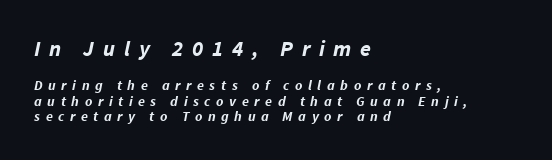
The image shows 22 px bold type, italic (leaning right); set left-aligned, tight line spacing (1.11x), unusually wide letter spacing (+0.4 em), not underlined; the first (top) block is 1.57x larger.
